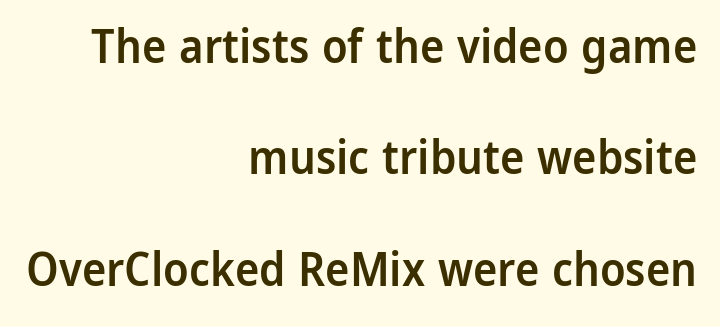
Q: Is the text bold? A: Semi-bold.
Q: Is the text italic (slanted)? A: No, it is upright.
Q: Is the typeface a serif or a sans-serif typeface? A: Sans-serif.
Q: Is the text underlined? A: No.
Q: How is the paragraph aligned? A: Right-aligned.
Q: Is the spacing between letters normal or unusually wide? A: Normal.
Q: Is the spacing between lines tight, normal or loose? A: Loose.
Q: Width (condensed, normal, or wide)? A: Normal.
Q: Stroke contrast? A: Low.
Q: x-height? A: Medium.
Q: Monospaced? A: No.
